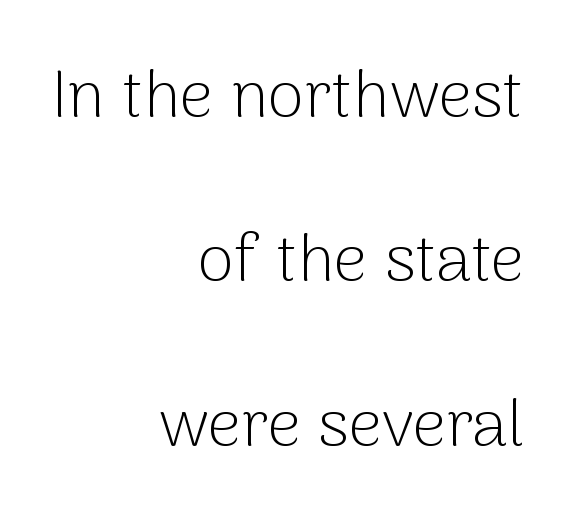
{"serif": "no", "italic": "no", "bold": "no", "weight": "light", "width": "normal", "stroke_contrast": "low", "x_height": "medium", "monospaced": "no", "underline": "no", "align": "right", "line_spacing": "loose", "line_spacing_ratio": 2.49, "letter_spacing": "normal", "letter_spacing_em": 0.0, "glyph_px": 66}
